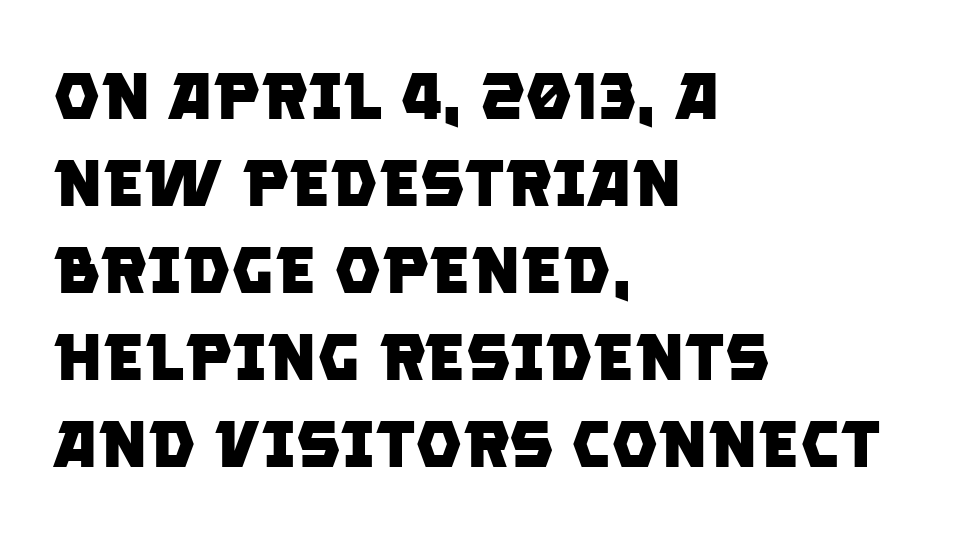
{"serif": "no", "bold": "yes", "weight": "heavy", "width": "normal", "stroke_contrast": "low", "x_height": "large", "monospaced": "no", "underline": "no", "align": "left", "line_spacing": "normal", "line_spacing_ratio": 1.32, "letter_spacing": "normal", "letter_spacing_em": 0.0, "glyph_px": 66}
